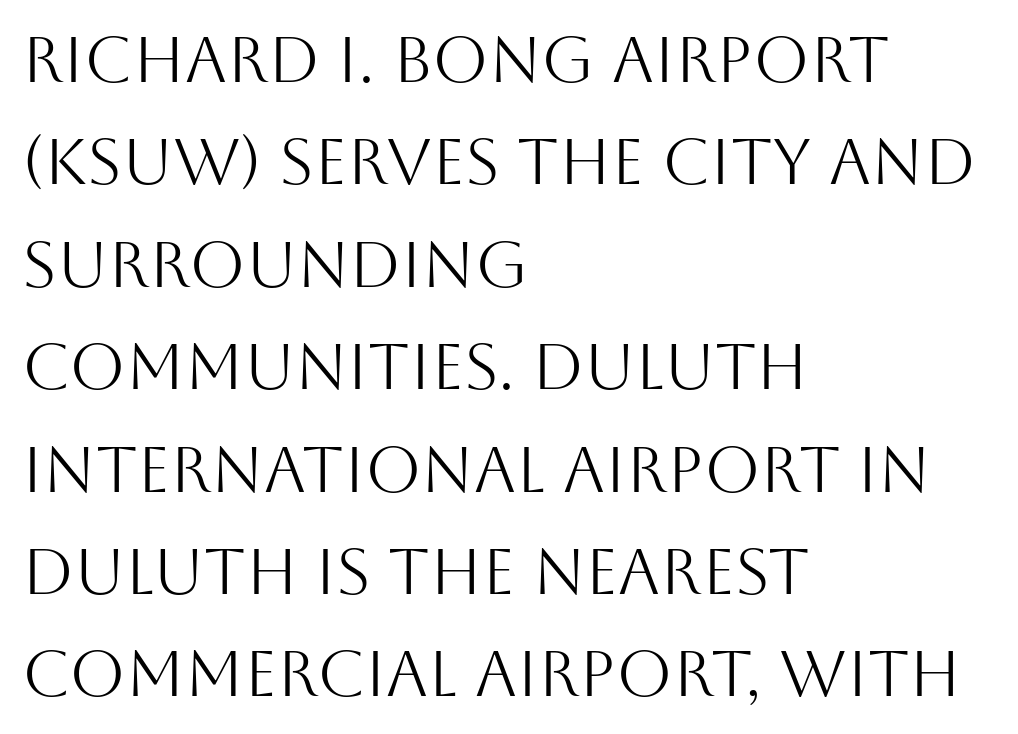
Q: Is the text bold? A: No.
Q: Is the text italic (slanted)? A: No, it is upright.
Q: Is the typeface a serif or a sans-serif typeface? A: Sans-serif.
Q: Is the text underlined? A: No.
Q: How is the paragraph aligned? A: Left-aligned.
Q: Is the spacing between letters normal or unusually wide? A: Normal.
Q: Is the spacing between lines tight, normal or loose? A: Normal.
Q: Width (condensed, normal, or wide)? A: Normal.
Q: Stroke contrast? A: Medium.
Q: x-height? A: Large.
Q: Monospaced? A: No.
